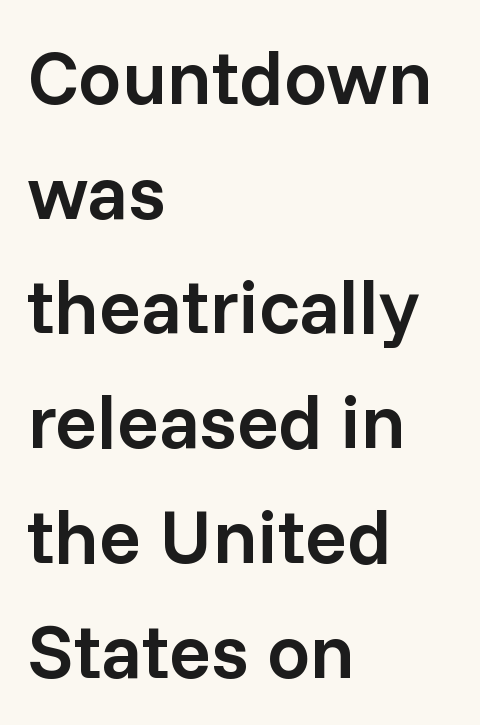
{"serif": "no", "italic": "no", "bold": "semi", "weight": "semibold", "width": "normal", "stroke_contrast": "low", "x_height": "medium", "monospaced": "no", "underline": "no", "align": "left", "line_spacing": "normal", "line_spacing_ratio": 1.49, "letter_spacing": "normal", "letter_spacing_em": 0.0, "glyph_px": 77}
